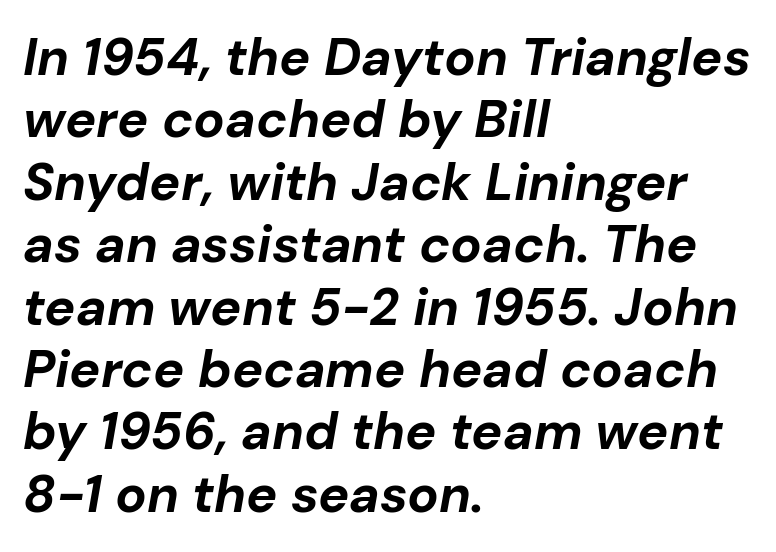
{"italic": "yes", "lean": "right", "slant_degrees": 10, "bold": "yes", "weight": "bold", "width": "normal", "stroke_contrast": "low", "x_height": "medium", "monospaced": "no", "underline": "no", "align": "left", "line_spacing_ratio": 1.2, "letter_spacing": "normal", "letter_spacing_em": 0.0, "glyph_px": 52}
